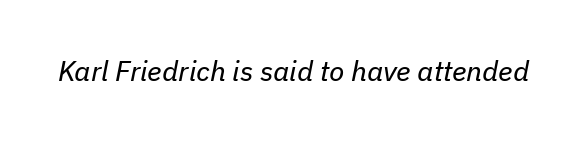
Q: Is the text bold? A: No.
Q: Is the text italic (slanted)? A: Yes, it leans right by about 11 degrees.
Q: Is the text underlined? A: No.
Q: Is the spacing between letters normal or unusually wide? A: Normal.
Q: Width (condensed, normal, or wide)? A: Normal.
Q: Stroke contrast? A: Low.
Q: x-height? A: Medium.
Q: Monospaced? A: No.
